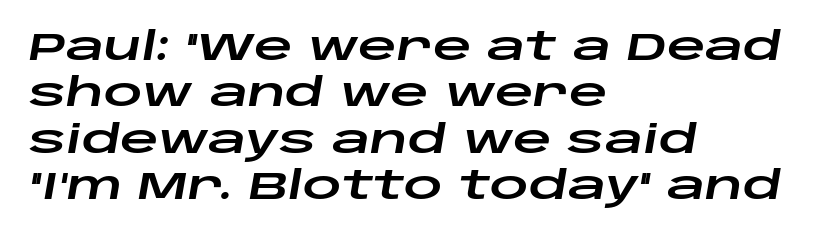
{"italic": "yes", "lean": "right", "slant_degrees": 10, "width": "wide", "stroke_contrast": "low", "x_height": "large", "monospaced": "no", "underline": "no", "align": "left", "line_spacing_ratio": 1.22, "letter_spacing": "normal", "letter_spacing_em": 0.0, "glyph_px": 38}
